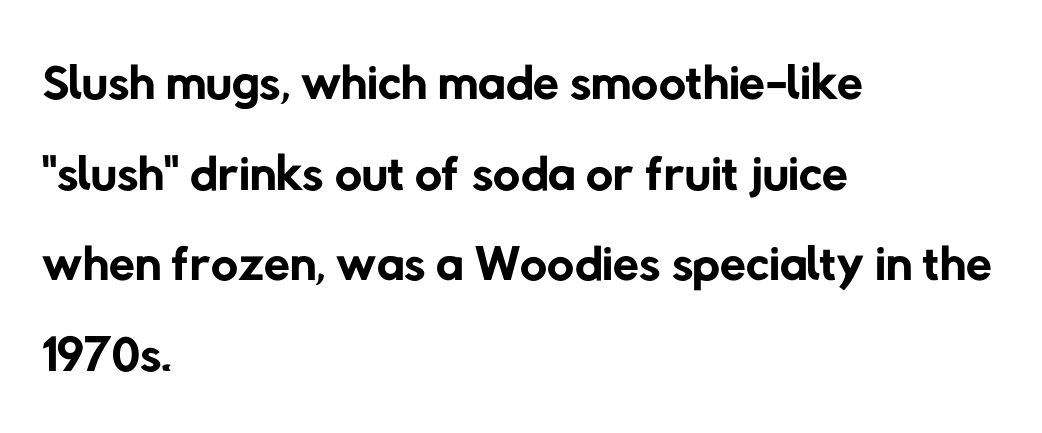
Q: Is the text bold? A: No.
Q: Is the typeface a serif or a sans-serif typeface? A: Sans-serif.
Q: Is the text underlined? A: No.
Q: How is the paragraph aligned? A: Left-aligned.
Q: Is the spacing between letters normal or unusually wide? A: Normal.
Q: Width (condensed, normal, or wide)? A: Normal.
Q: Stroke contrast? A: Low.
Q: x-height? A: Medium.
Q: Monospaced? A: No.
